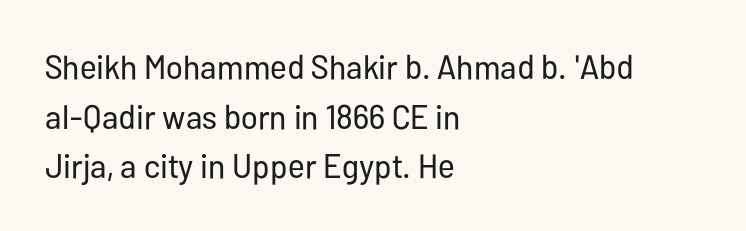
The image shows 34 px regular-weight, condensed sans-serif type, upright; set left-aligned, normal line spacing (1.46x), normal letter spacing, not underlined; low stroke contrast and a medium x-height.
